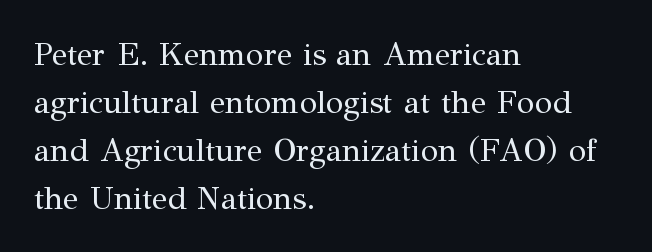
Check the space under the baseline: it is left empty. Is there any slant? The stems are plumb. If you measured baseline to baseline, you'd find a middling distance. Layout note: lines flush left. The text was rendered using a seriffed face with decorative stroke endings.
